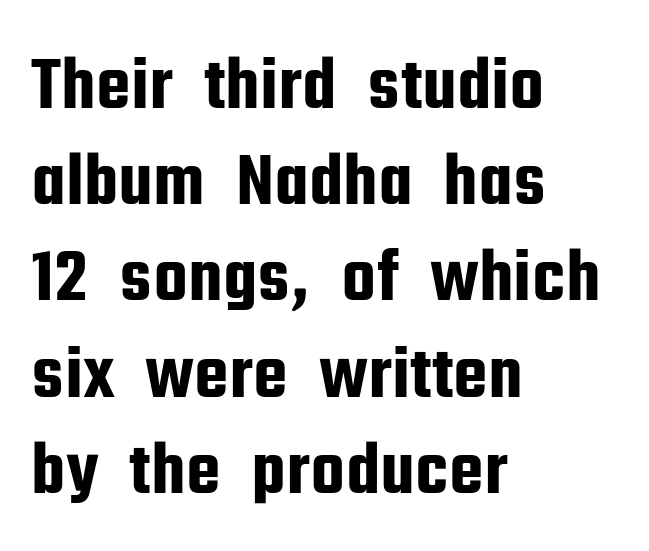
The image shows 77 px condensed sans-serif type, upright; set left-aligned, normal line spacing (1.25x), normal letter spacing, not underlined; low stroke contrast and a medium x-height.
